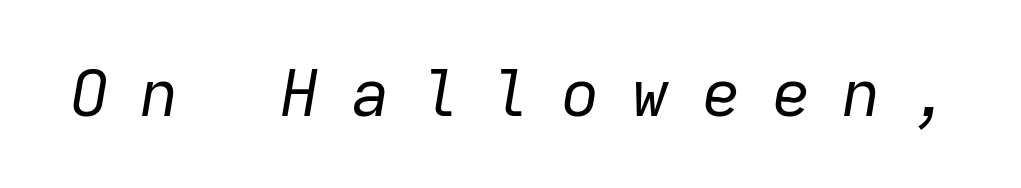
The tracking jumps out immediately: characters are airy and widely separated. The strip under each line holds only bare page. Each letter, wide or thin by design, is forced into the same width here. These glyphs show unthickened strokes, regular width or finer.
